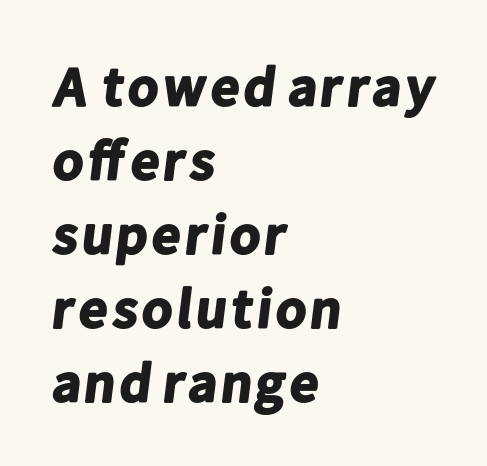
Q: Is the text bold? A: Yes.
Q: Is the typeface a serif or a sans-serif typeface? A: Sans-serif.
Q: Is the text underlined? A: No.
Q: How is the paragraph aligned? A: Left-aligned.
Q: Is the spacing between letters normal or unusually wide? A: Normal.
Q: Is the spacing between lines tight, normal or loose? A: Normal.
Q: Width (condensed, normal, or wide)? A: Normal.
Q: Stroke contrast? A: Low.
Q: x-height? A: Medium.
Q: Monospaced? A: No.
